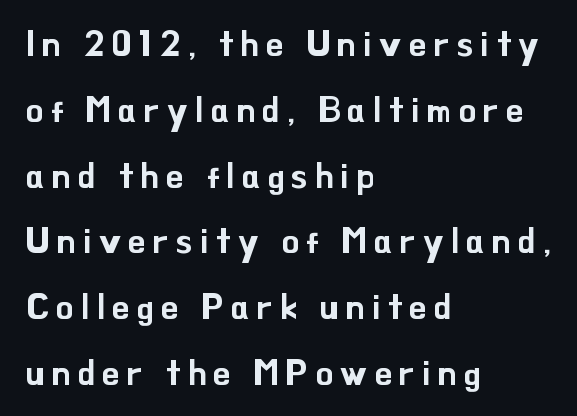
Q: Is the text italic (slanted)? A: No, it is upright.
Q: Is the typeface a serif or a sans-serif typeface? A: Sans-serif.
Q: Is the text underlined? A: No.
Q: How is the paragraph aligned? A: Left-aligned.
Q: Is the spacing between letters normal or unusually wide? A: Unusually wide.
Q: Width (condensed, normal, or wide)? A: Normal.
Q: Stroke contrast? A: Low.
Q: x-height? A: Small.
Q: Monospaced? A: No.
